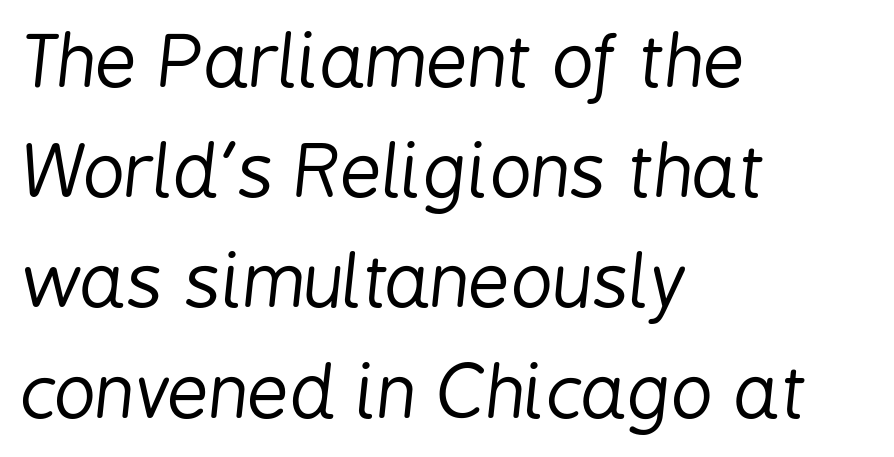
Any mark beneath the type? The region is blank. Emphasis-style slanted type is in use. Character widths vary here, with narrow letters taking less room than wide ones. The rendering uses a moderate line-height, typical for paragraphs.
